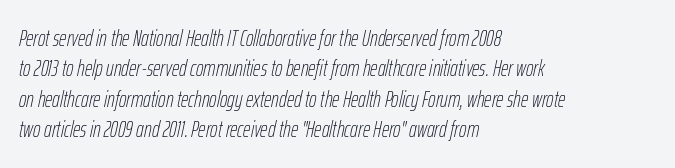
Q: Is the text bold? A: No.
Q: Is the text italic (slanted)? A: Yes, it leans right by about 12 degrees.
Q: Is the text underlined? A: No.
Q: How is the paragraph aligned? A: Left-aligned.
Q: Is the spacing between letters normal or unusually wide? A: Normal.
Q: Is the spacing between lines tight, normal or loose? A: Normal.
